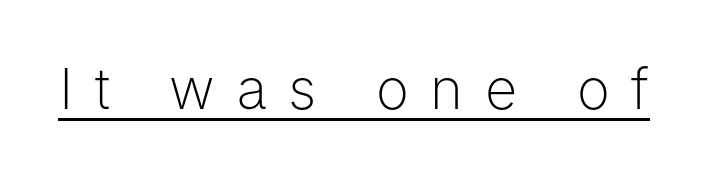
The face used here is rendered with a markedly widened letterfit. Notice how a bar underscores the lettering throughout. You can tell from the bare stems that sans-serif type was used. Quick note: not italic, upright.
